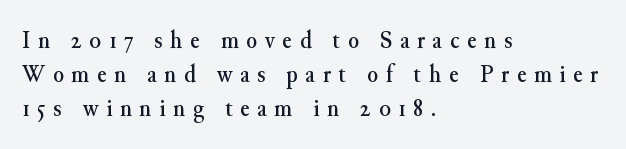
{"italic": "no", "underline": "no", "align": "left", "line_spacing": "normal", "line_spacing_ratio": 1.36, "letter_spacing": "wide", "letter_spacing_em": 0.31, "glyph_px": 25}
